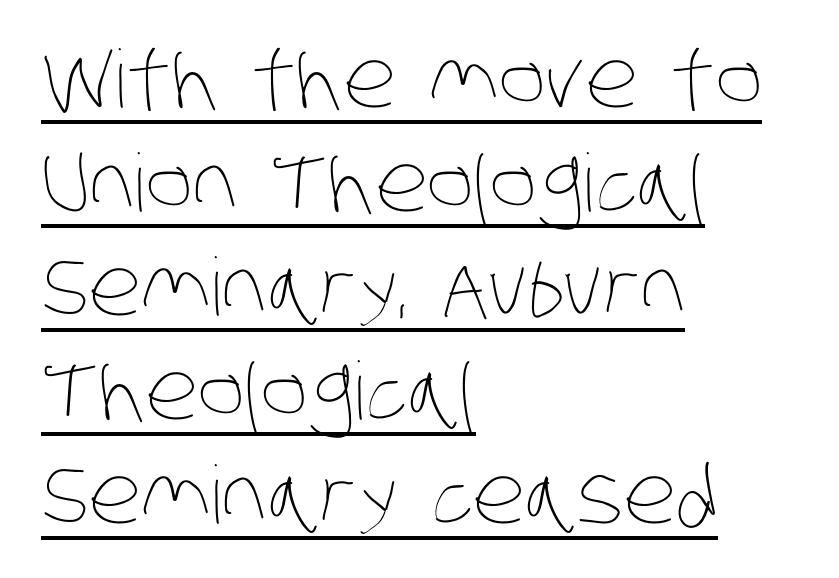
This sample is left-justified, so line endings fall wherever the words run out. The specimen includes a rule beneath the text block's lines. Here the designer chose a conventional face with non-uniform glyph widths. The rendering keeps characters at their native spacing. Regarding leading, the lines here are spaced in the standard way. Weight: in the light-to-regular range.
